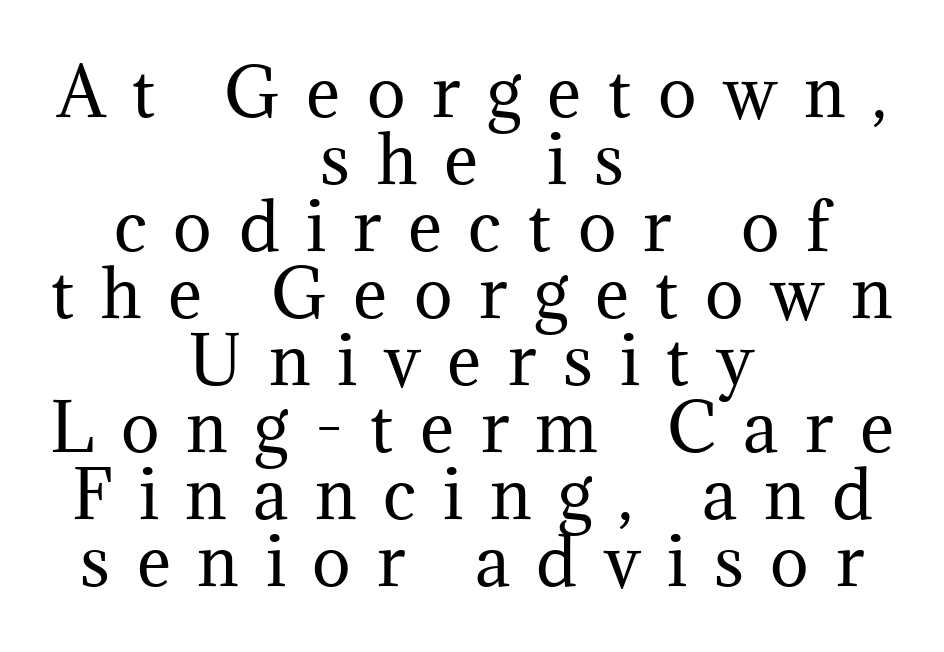
The image shows 65 px regular-weight serif type, upright; set centered, tight line spacing (1.03x), unusually wide letter spacing (+0.41 em), not underlined; medium stroke contrast and a medium x-height.
